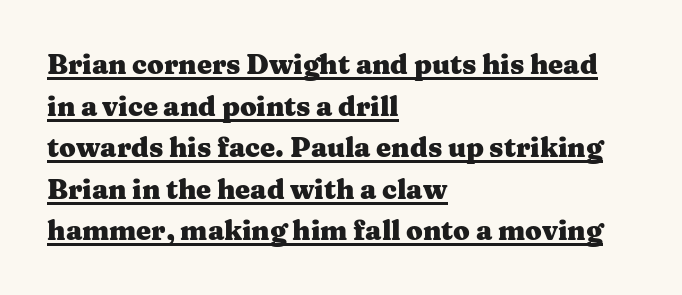
The image shows 27 px bold type, upright; set left-aligned, normal line spacing (1.54x), normal letter spacing, underlined.
